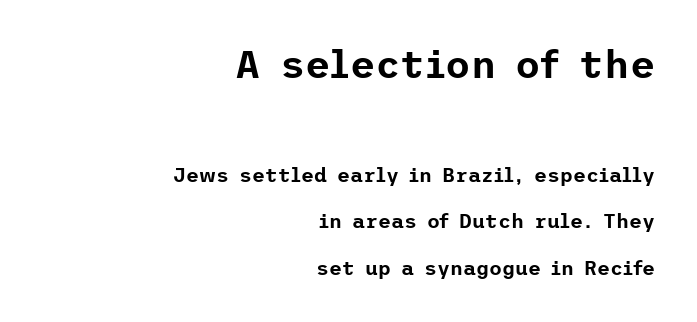
{"serif": "no", "italic": "no", "width": "normal", "stroke_contrast": "low", "x_height": "medium", "underline": "no", "align": "right", "line_spacing": "loose", "line_spacing_ratio": 2.31, "letter_spacing": "normal", "letter_spacing_em": 0.0, "larger_block": "first", "size_ratio": 1.95, "glyph_px": 39}
